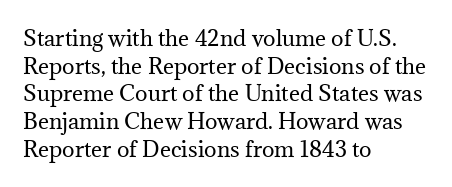
Q: Is the text bold? A: No.
Q: Is the text italic (slanted)? A: No, it is upright.
Q: Is the text underlined? A: No.
Q: How is the paragraph aligned? A: Left-aligned.
Q: Is the spacing between letters normal or unusually wide? A: Normal.
Q: Is the spacing between lines tight, normal or loose? A: Normal.
